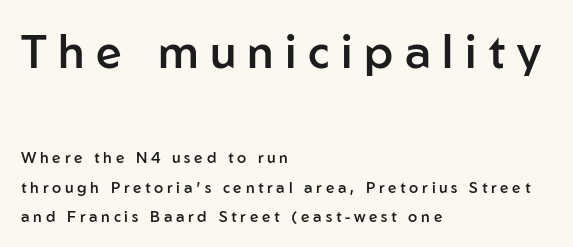
Descenders are the only things crossing below the line. Nothing sits at the stroke ends, so this counts as sans-serif. Each new line begins a long way beneath the previous one. Looks like regular typesetting: each glyph gets only the width it needs. Loose tracking; the words dissolve into strings of separated letters. Set as a demibold, roughly 600 on the weight scale.
